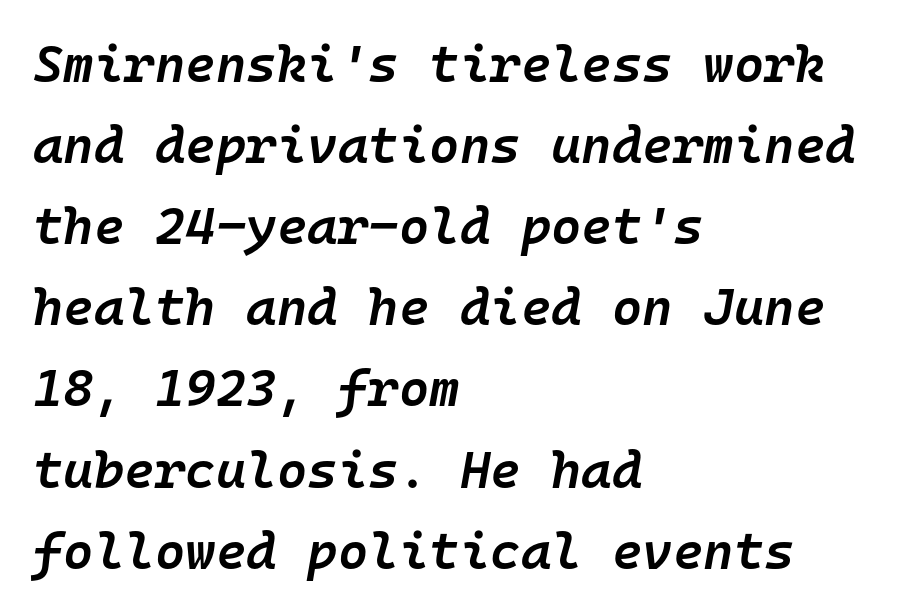
Q: Is the text bold? A: Semi-bold.
Q: Is the text italic (slanted)? A: Yes, it leans right by about 10 degrees.
Q: Is the text underlined? A: No.
Q: How is the paragraph aligned? A: Left-aligned.
Q: Is the spacing between letters normal or unusually wide? A: Normal.
Q: Is the spacing between lines tight, normal or loose? A: Normal.
Q: Width (condensed, normal, or wide)? A: Normal.
Q: Stroke contrast? A: Low.
Q: x-height? A: Medium.
Q: Monospaced? A: Yes.
